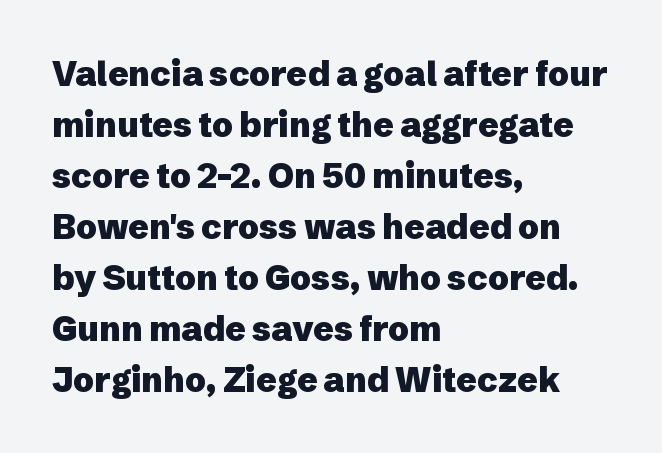
Q: Is the text bold? A: Yes.
Q: Is the text italic (slanted)? A: No, it is upright.
Q: Is the typeface a serif or a sans-serif typeface? A: Sans-serif.
Q: Is the text underlined? A: No.
Q: How is the paragraph aligned? A: Left-aligned.
Q: Is the spacing between letters normal or unusually wide? A: Normal.
Q: Is the spacing between lines tight, normal or loose? A: Normal.
Q: Width (condensed, normal, or wide)? A: Normal.
Q: Stroke contrast? A: Low.
Q: x-height? A: Medium.
Q: Monospaced? A: No.
